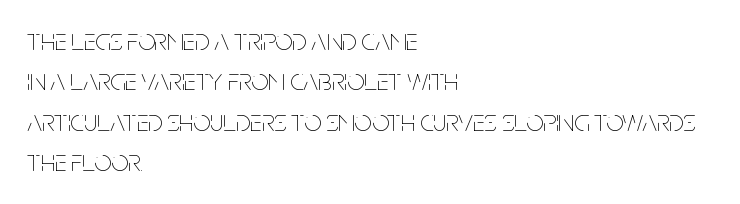
Q: Is the text bold? A: No.
Q: Is the text italic (slanted)? A: No, it is upright.
Q: Is the text underlined? A: No.
Q: How is the paragraph aligned? A: Left-aligned.
Q: Is the spacing between letters normal or unusually wide? A: Normal.
Q: Is the spacing between lines tight, normal or loose? A: Normal.
Q: Width (condensed, normal, or wide)? A: Condensed.
Q: Stroke contrast? A: Low.
Q: x-height? A: Large.
Q: Monospaced? A: No.
